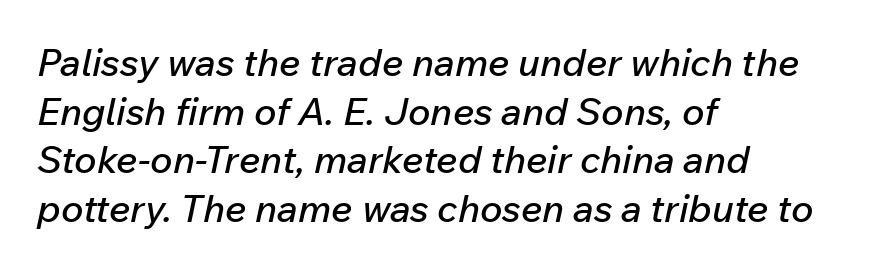
The image shows 38 px text type, italic (leaning right); set left-aligned, normal line spacing (1.28x), normal letter spacing, not underlined; low stroke contrast and a medium x-height.
